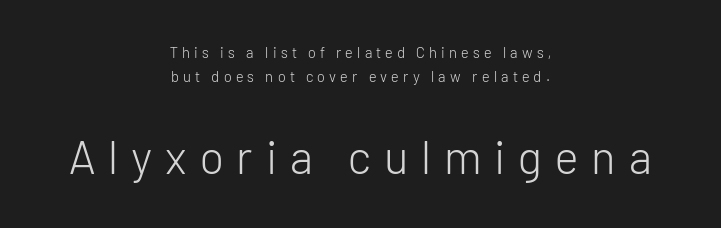
Q: Is the text bold? A: No.
Q: Is the text italic (slanted)? A: No, it is upright.
Q: Is the typeface a serif or a sans-serif typeface? A: Sans-serif.
Q: Is the text underlined? A: No.
Q: How is the paragraph aligned? A: Centered.
Q: Is the spacing between letters normal or unusually wide? A: Unusually wide.
Q: Is the spacing between lines tight, normal or loose? A: Normal.
Q: Which block of text is set in a larger size, the first (top) or the second (bottom)? A: The second (bottom) one.
Q: Width (condensed, normal, or wide)? A: Normal.
Q: Stroke contrast? A: Low.
Q: x-height? A: Medium.
Q: Monospaced? A: No.
